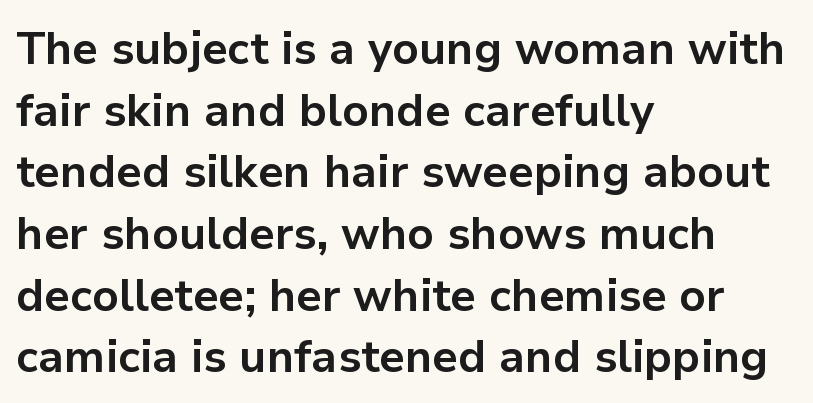
{"serif": "no", "italic": "no", "bold": "yes", "weight": "bold", "width": "normal", "stroke_contrast": "low", "x_height": "medium", "monospaced": "no", "underline": "no", "align": "left", "line_spacing": "normal", "line_spacing_ratio": 1.37, "letter_spacing": "normal", "letter_spacing_em": 0.0, "glyph_px": 45}
